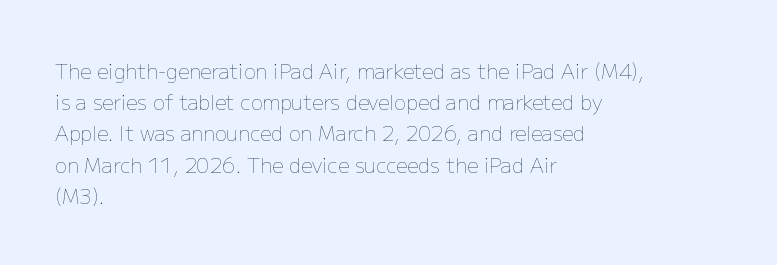
Q: Is the text bold? A: No.
Q: Is the text italic (slanted)? A: No, it is upright.
Q: Is the text underlined? A: No.
Q: How is the paragraph aligned? A: Left-aligned.
Q: Is the spacing between letters normal or unusually wide? A: Normal.
Q: Is the spacing between lines tight, normal or loose? A: Normal.
